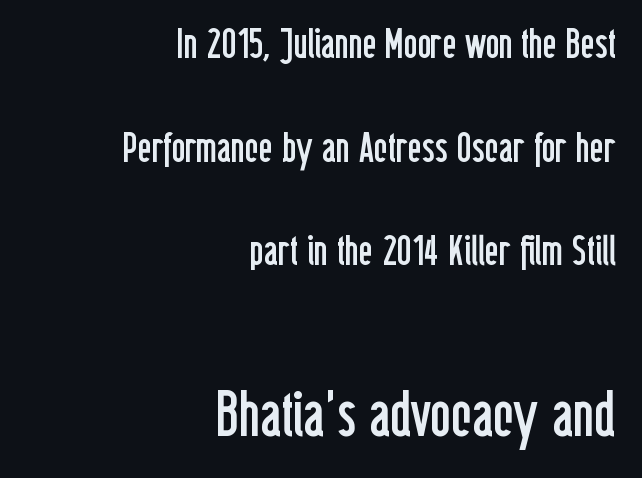
Q: Is the text bold? A: No.
Q: Is the text italic (slanted)? A: No, it is upright.
Q: Is the typeface a serif or a sans-serif typeface? A: Sans-serif.
Q: Is the text underlined? A: No.
Q: How is the paragraph aligned? A: Right-aligned.
Q: Is the spacing between letters normal or unusually wide? A: Normal.
Q: Is the spacing between lines tight, normal or loose? A: Loose.
Q: Which block of text is set in a larger size, the first (top) or the second (bottom)? A: The second (bottom) one.
Q: Width (condensed, normal, or wide)? A: Condensed.
Q: Stroke contrast? A: Low.
Q: x-height? A: Medium.
Q: Monospaced? A: No.
